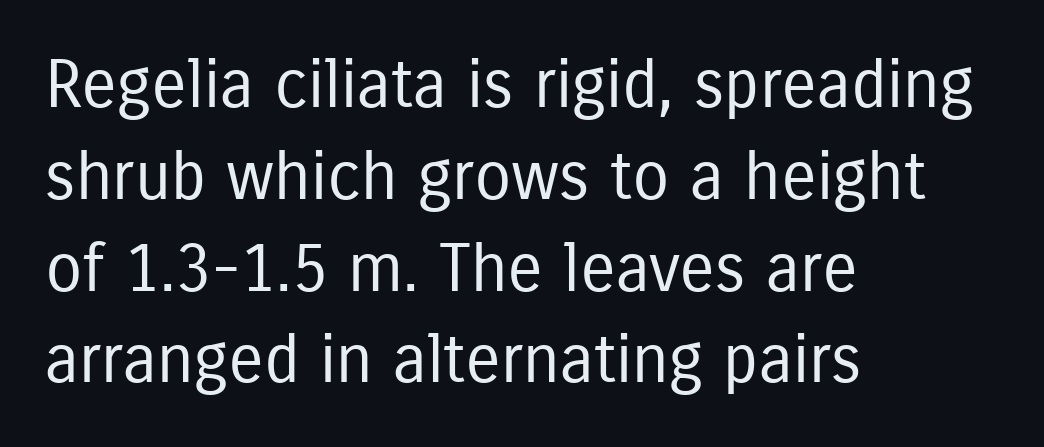
The image shows 67 px regular-weight, condensed sans-serif type, upright; set left-aligned, normal line spacing (1.37x), normal letter spacing, not underlined; low stroke contrast and a medium x-height.
